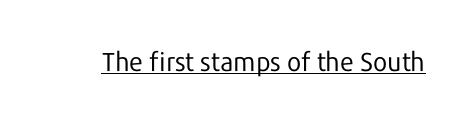
{"italic": "no", "bold": "no", "underline": "yes", "letter_spacing": "normal", "letter_spacing_em": 0.0, "glyph_px": 26}
